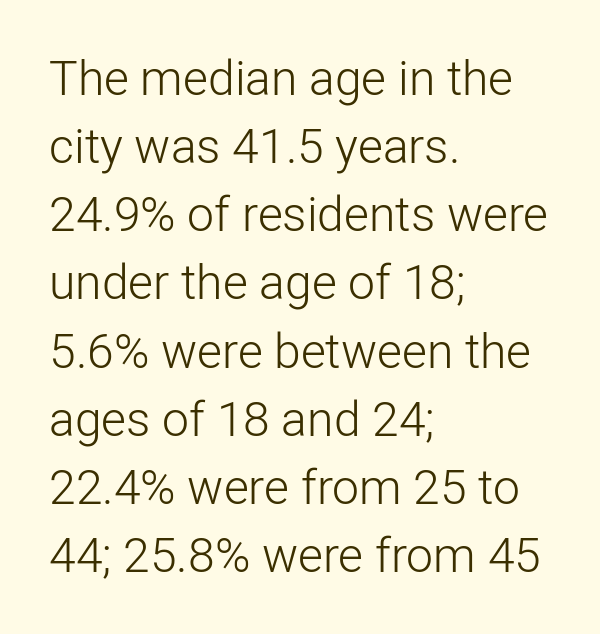
{"serif": "no", "italic": "no", "bold": "no", "weight": "light", "width": "normal", "stroke_contrast": "low", "x_height": "medium", "monospaced": "no", "underline": "no", "align": "left", "line_spacing": "normal", "line_spacing_ratio": 1.42, "letter_spacing": "normal", "letter_spacing_em": 0.0, "glyph_px": 48}
